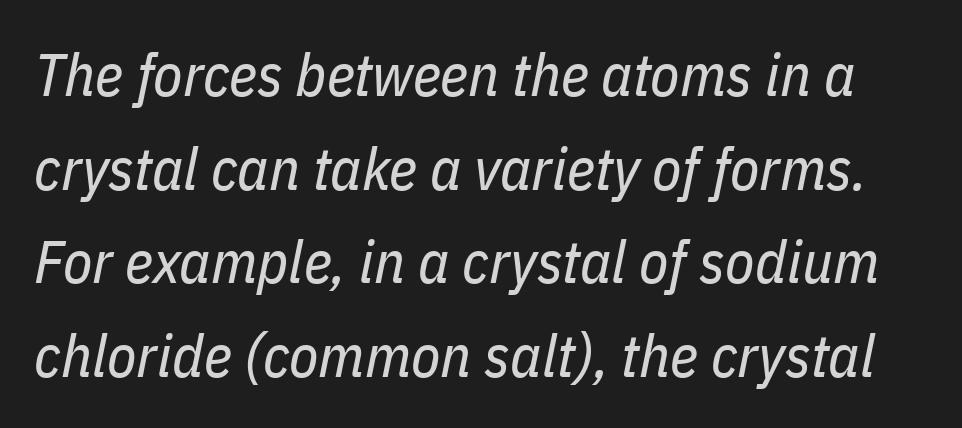
Q: Is the text bold? A: No.
Q: Is the text italic (slanted)? A: Yes, it leans right by about 11 degrees.
Q: Is the text underlined? A: No.
Q: Is the spacing between letters normal or unusually wide? A: Normal.
Q: Is the spacing between lines tight, normal or loose? A: Normal.
Q: Width (condensed, normal, or wide)? A: Condensed.
Q: Stroke contrast? A: Low.
Q: x-height? A: Medium.
Q: Monospaced? A: No.
